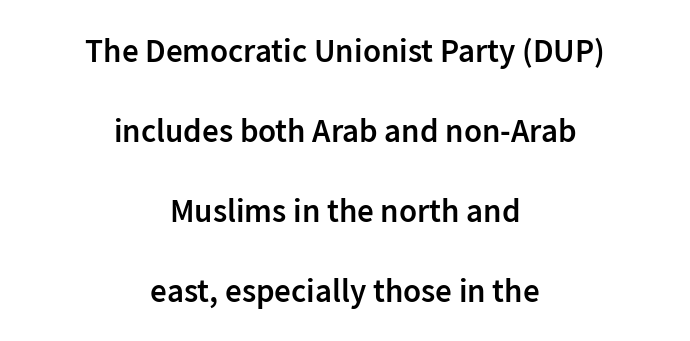
Stroke terminals: plain, sans-serif. Line spacing here is loose. The passage shown is typed in a proportional face where columns would drift. Underlining? Definitely not there. Horizontal alignment here is central, giving a formal, balanced look. Posture: vertical.
